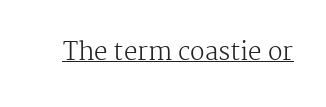
Q: Is the text bold? A: No.
Q: Is the text italic (slanted)? A: No, it is upright.
Q: Is the text underlined? A: Yes.
Q: Is the spacing between letters normal or unusually wide? A: Normal.
